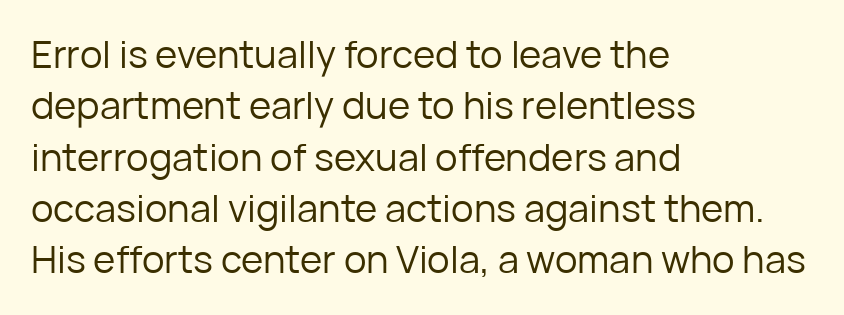
This rendering leaves character spacing at its baseline value. The compositor pushed each line to the left boundary. A sans-serif font was chosen for this passage. Unmarked baselines from the first word to the last. The strokes carry an ordinary text weight at most. Rows of type keep a routine distance in the vertical direction.
